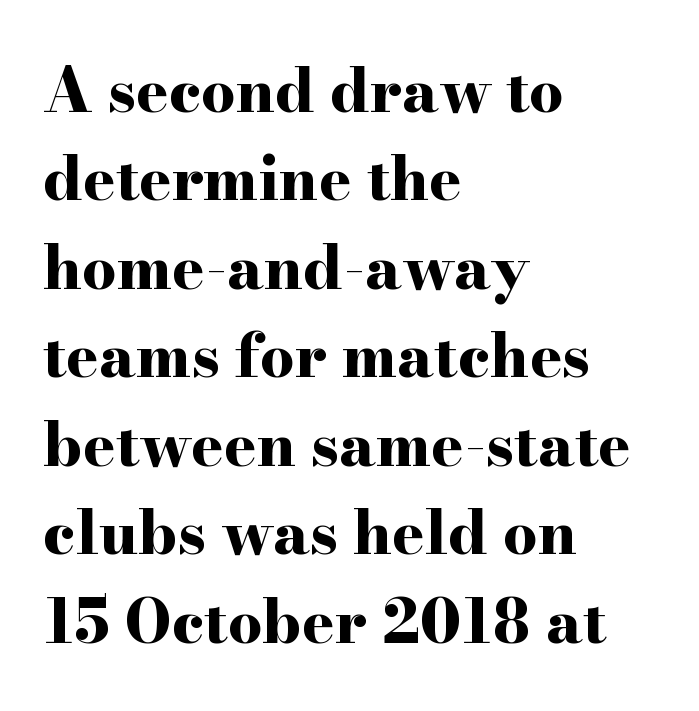
Q: Is the text bold? A: Yes.
Q: Is the text italic (slanted)? A: No, it is upright.
Q: Is the typeface a serif or a sans-serif typeface? A: Serif.
Q: Is the text underlined? A: No.
Q: How is the paragraph aligned? A: Left-aligned.
Q: Is the spacing between letters normal or unusually wide? A: Normal.
Q: Is the spacing between lines tight, normal or loose? A: Normal.
Q: Width (condensed, normal, or wide)? A: Wide.
Q: Stroke contrast? A: High.
Q: x-height? A: Small.
Q: Monospaced? A: No.
